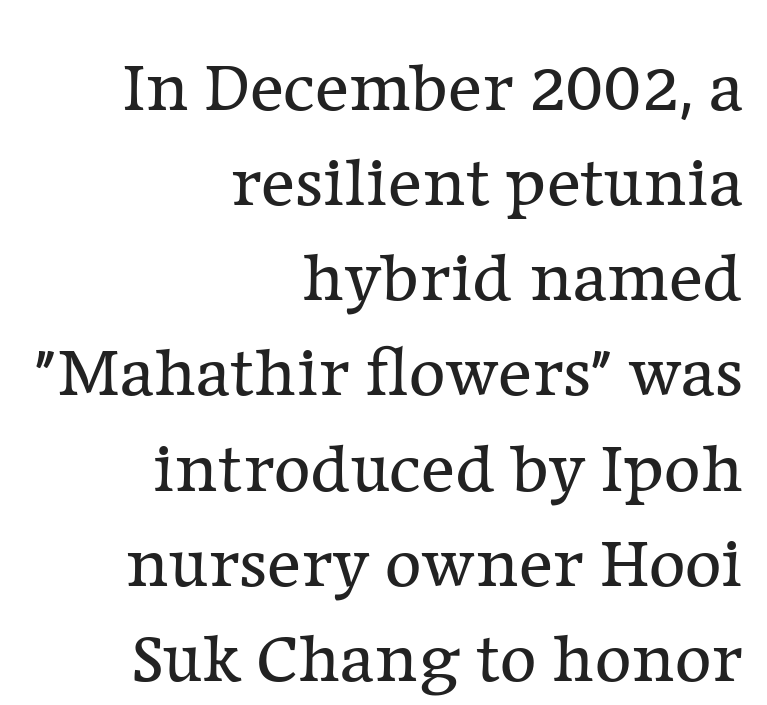
Q: Is the text bold? A: No.
Q: Is the text italic (slanted)? A: No, it is upright.
Q: Is the typeface a serif or a sans-serif typeface? A: Serif.
Q: Is the text underlined? A: No.
Q: How is the paragraph aligned? A: Right-aligned.
Q: Is the spacing between letters normal or unusually wide? A: Normal.
Q: Is the spacing between lines tight, normal or loose? A: Normal.
Q: Width (condensed, normal, or wide)? A: Normal.
Q: Stroke contrast? A: Low.
Q: x-height? A: Medium.
Q: Monospaced? A: No.
